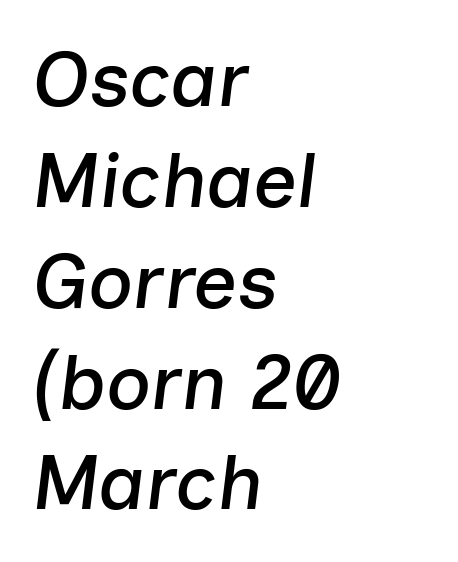
Descender tails drop into unmarked territory. Character widths vary here, with narrow letters taking less room than wide ones. The rag falls on the right side of this text block. Spacing between characters is what you'd get straight out of the box.
